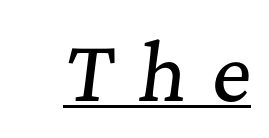
The rendering uses the underline text-decoration. Observe the serifs anchoring each vertical stroke in this sample. Varying glyph widths throughout — classic text-font behaviour. Compared with typical body copy, the letter spacing here is much looser.
